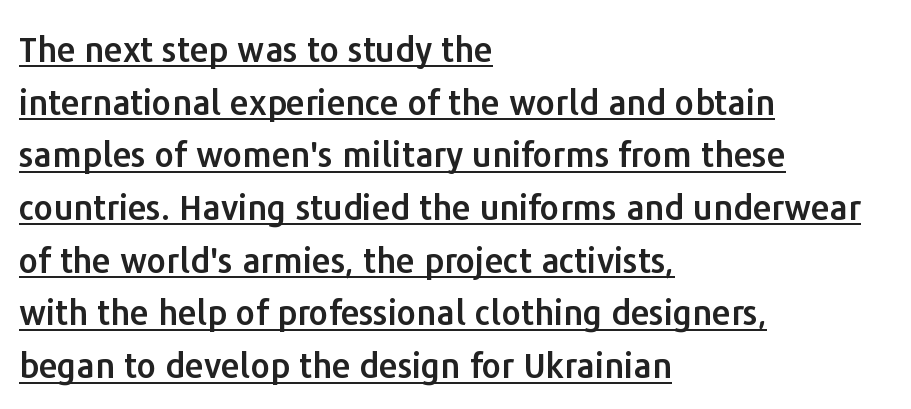
Q: Is the text italic (slanted)? A: No, it is upright.
Q: Is the typeface a serif or a sans-serif typeface? A: Sans-serif.
Q: Is the text underlined? A: Yes.
Q: How is the paragraph aligned? A: Left-aligned.
Q: Is the spacing between letters normal or unusually wide? A: Normal.
Q: Is the spacing between lines tight, normal or loose? A: Normal.
Q: Width (condensed, normal, or wide)? A: Normal.
Q: Stroke contrast? A: Low.
Q: x-height? A: Medium.
Q: Monospaced? A: No.
